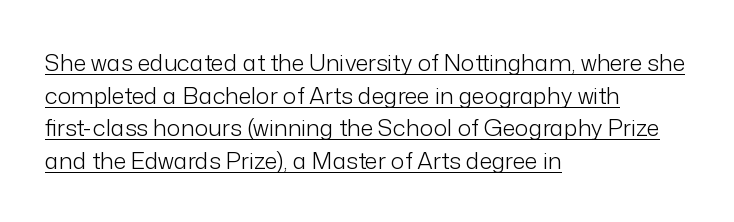
Q: Is the text bold? A: No.
Q: Is the text italic (slanted)? A: No, it is upright.
Q: Is the text underlined? A: Yes.
Q: How is the paragraph aligned? A: Left-aligned.
Q: Is the spacing between letters normal or unusually wide? A: Normal.
Q: Is the spacing between lines tight, normal or loose? A: Normal.
